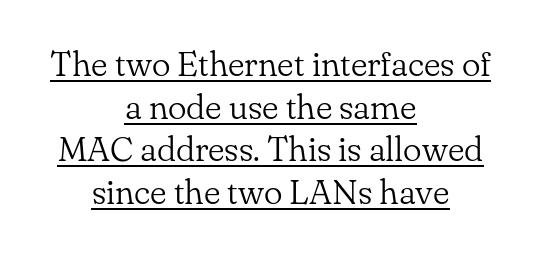
The image shows 35 px light serif type, upright; set centered, line spacing 1.22x, normal letter spacing, underlined; low stroke contrast and a small x-height.
